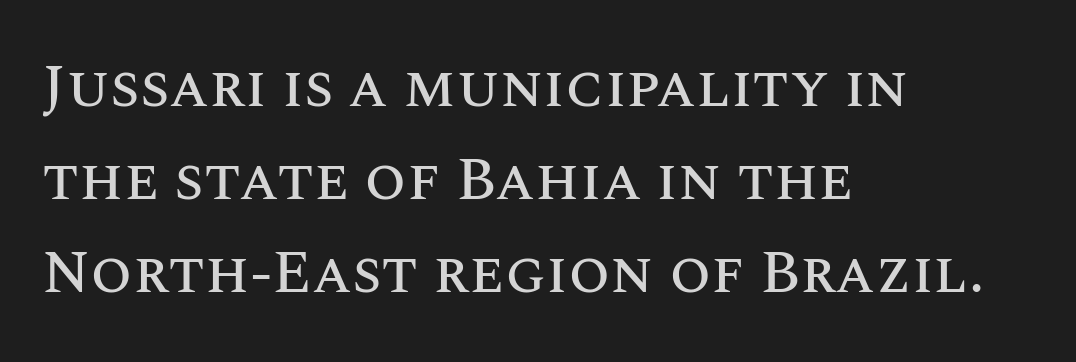
The letters stand upright; this is a roman face. A typesetter would call this zero additional tracking. Is the block centered? No — it sits flush against the left margin. If you measured baseline to baseline, you'd find a middling distance. You could not count columns in this text — the font is proportionally spaced.
